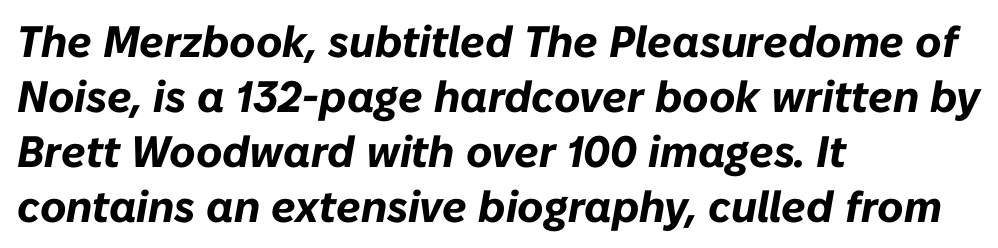
Thick stems and heavy bowls — unmistakably bold. One glance says typical: line gaps are just what's usual. Beneath every word, the page is bare. The rendering keeps characters at their native spacing. Is this a fixed-width face? No — the glyphs have proportional, varying widths. Visually the block forms a straight wall on the left and a jagged coastline on the right.
